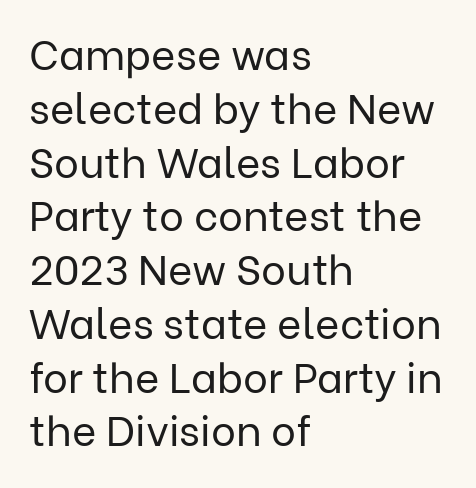
Evenly set lines give the paragraph a standard silhouette. The space directly below the letters is spotless. This sample uses an upright cut, with every glyph sitting square on the baseline. The typeface chosen for these lines omits serifs.
